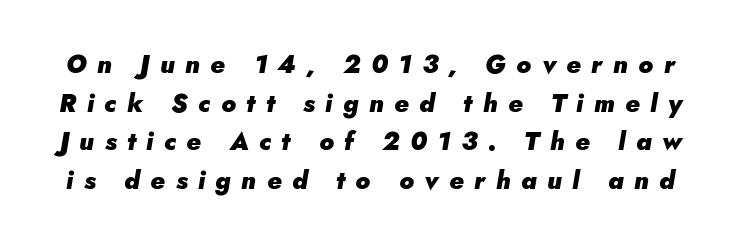
The letters are slanted; this is an italic face. Plain, unruled lines of type. How are the letters spaced? Widely, with obvious added tracking. The rendering uses a bold face; every stroke is thick and dark. One glance says typical: line gaps are just what's usual.
